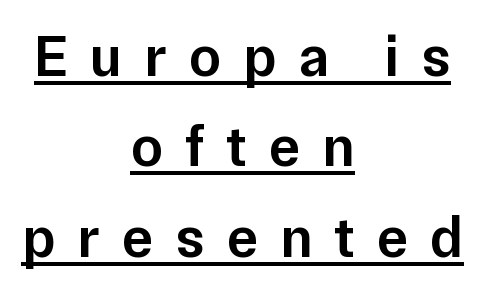
The image shows 58 px semibold sans-serif type, upright; set centered, normal line spacing (1.56x), unusually wide letter spacing (+0.38 em), underlined; low stroke contrast and a medium x-height.
